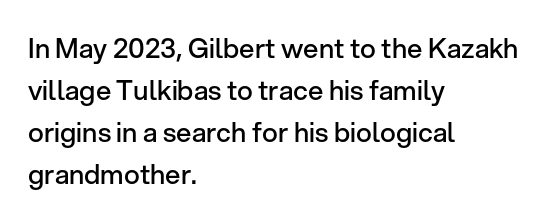
Q: Is the text bold? A: Semi-bold.
Q: Is the text italic (slanted)? A: No, it is upright.
Q: Is the text underlined? A: No.
Q: How is the paragraph aligned? A: Left-aligned.
Q: Is the spacing between letters normal or unusually wide? A: Normal.
Q: Is the spacing between lines tight, normal or loose? A: Normal.
